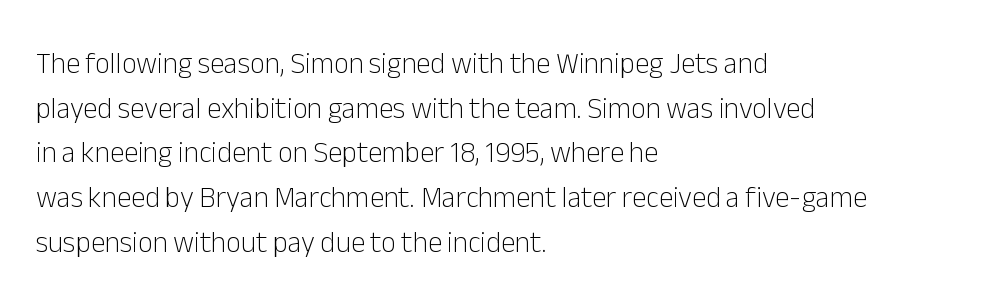
{"serif": "no", "italic": "no", "bold": "no", "weight": "light", "width": "normal", "stroke_contrast": "low", "x_height": "medium", "monospaced": "no", "underline": "no", "align": "left", "line_spacing": "normal", "line_spacing_ratio": 1.54, "letter_spacing": "normal", "letter_spacing_em": 0.0, "glyph_px": 29}
